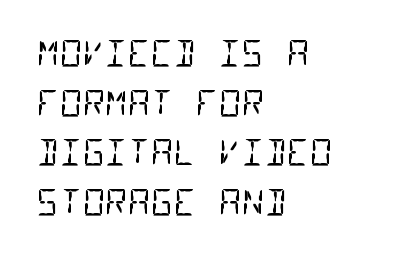
Q: Is the text bold? A: No.
Q: Is the typeface a serif or a sans-serif typeface? A: Sans-serif.
Q: Is the text underlined? A: No.
Q: How is the paragraph aligned? A: Left-aligned.
Q: Is the spacing between letters normal or unusually wide? A: Normal.
Q: Is the spacing between lines tight, normal or loose? A: Normal.
Q: Width (condensed, normal, or wide)? A: Condensed.
Q: Stroke contrast? A: Low.
Q: x-height? A: Large.
Q: Monospaced? A: Yes.
